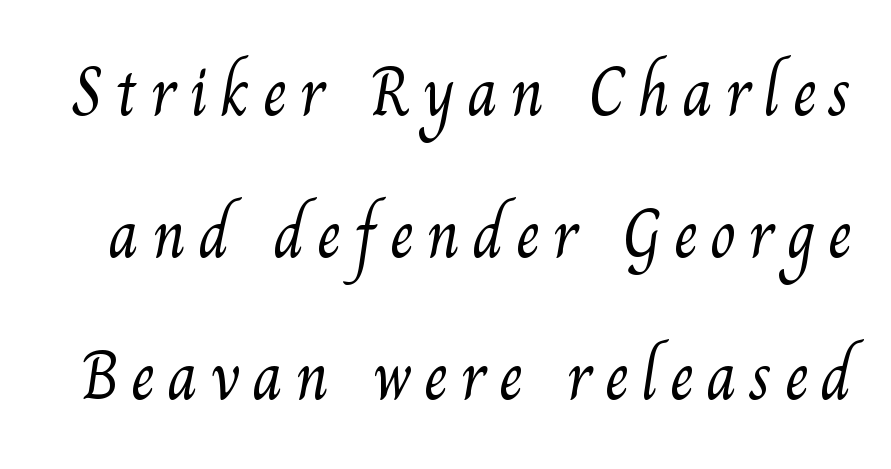
Here the designer chose a conventional face with non-uniform glyph widths. A great deal of white space separates one row of letters from the next. The font sits on the lighter half of the weight spectrum, regular included. A bare baseline throughout the passage. Note: serifs present on the glyphs.
